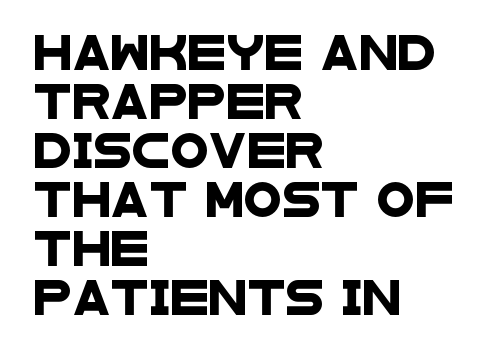
Q: Is the typeface a serif or a sans-serif typeface? A: Sans-serif.
Q: Is the text underlined? A: No.
Q: How is the paragraph aligned? A: Left-aligned.
Q: Is the spacing between letters normal or unusually wide? A: Normal.
Q: Is the spacing between lines tight, normal or loose? A: Normal.
Q: Width (condensed, normal, or wide)? A: Wide.
Q: Stroke contrast? A: Low.
Q: x-height? A: Large.
Q: Monospaced? A: No.
